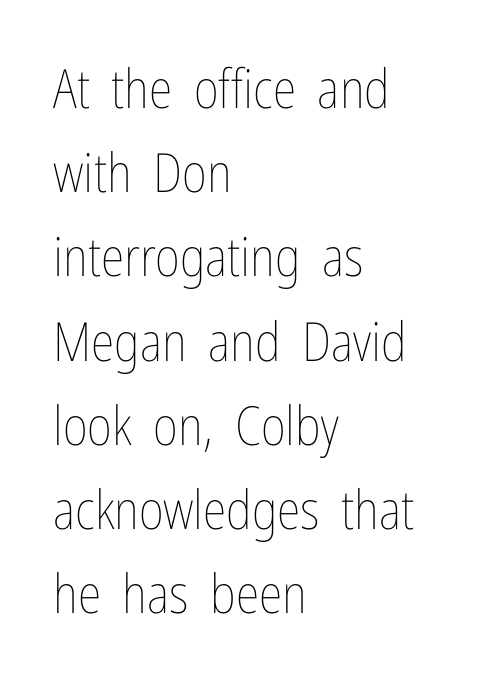
Letter spacing: default. Heft: none added — not bold. One glance says typical: line gaps are just what's usual. Descenders hang freely into open space.
